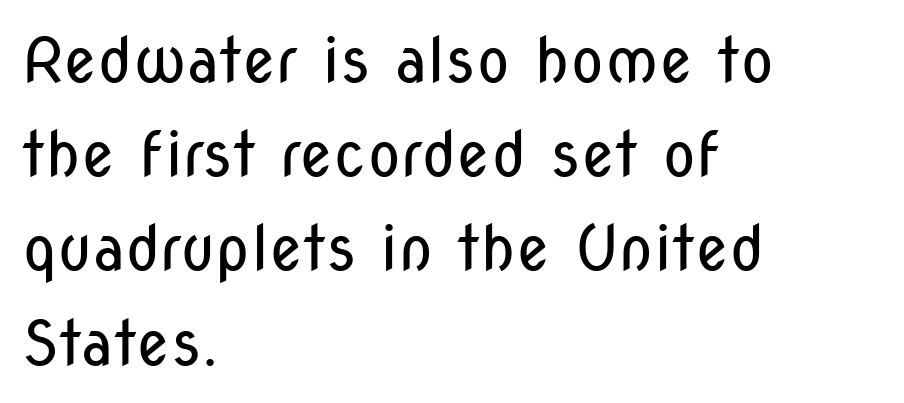
The image shows 62 px regular-weight, condensed sans-serif type, upright; set left-aligned, normal line spacing (1.52x), normal letter spacing, not underlined; low stroke contrast and a medium x-height.
